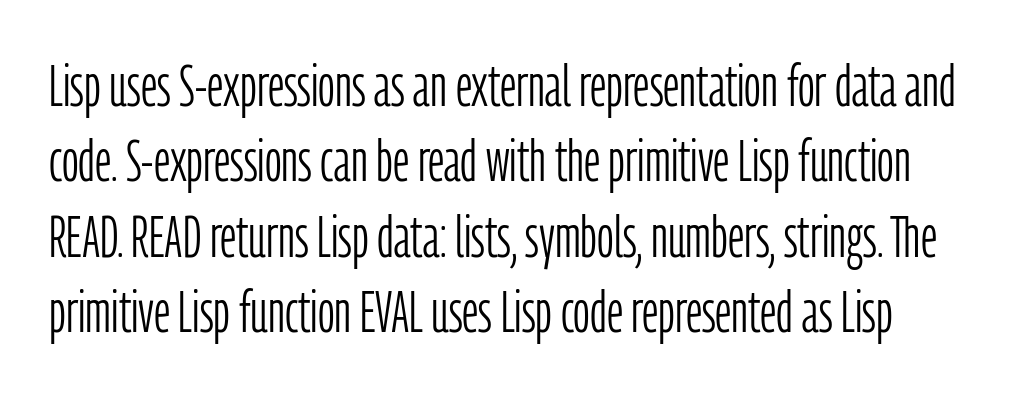
The image shows 58 px light, condensed sans-serif type, upright; set normal line spacing (1.3x), normal letter spacing, not underlined; low stroke contrast and a medium x-height.
